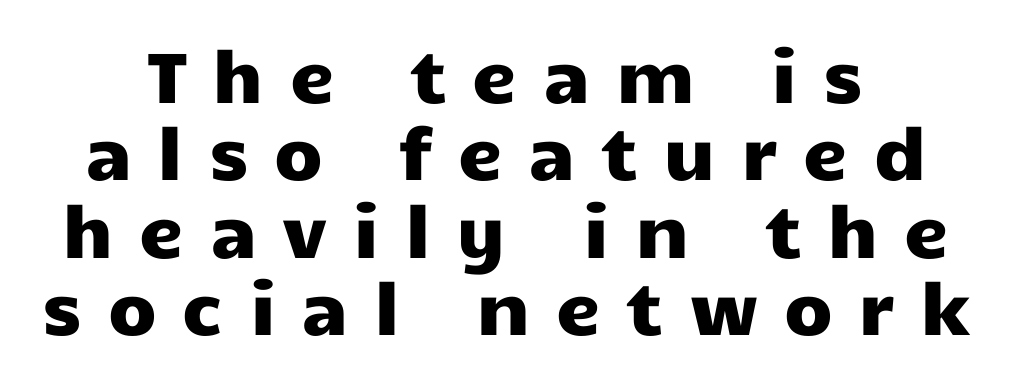
The paragraph has two soft edges and a firm central axis. Unlike italic type, these characters show no tilt at all. Check the space under the baseline: it is left empty. Cramped leading. Here the designer chose a conventional face with non-uniform glyph widths. Caption: expanded tracking, letters set apart.
